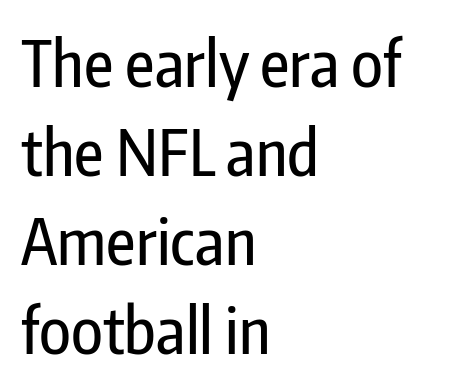
Q: Is the text italic (slanted)? A: No, it is upright.
Q: Is the typeface a serif or a sans-serif typeface? A: Sans-serif.
Q: Is the text underlined? A: No.
Q: How is the paragraph aligned? A: Left-aligned.
Q: Is the spacing between letters normal or unusually wide? A: Normal.
Q: Is the spacing between lines tight, normal or loose? A: Normal.
Q: Width (condensed, normal, or wide)? A: Condensed.
Q: Stroke contrast? A: Low.
Q: x-height? A: Medium.
Q: Monospaced? A: No.
